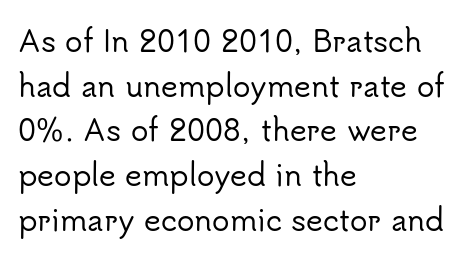
A roman cut, with each character standing at attention. A typesetter would call this proportional, since set widths differ per character. Is there much room between lines? A standard amount, neither cramped nor airy. Nope, no serifs anywhere on these letters. Letter spacing: default.
